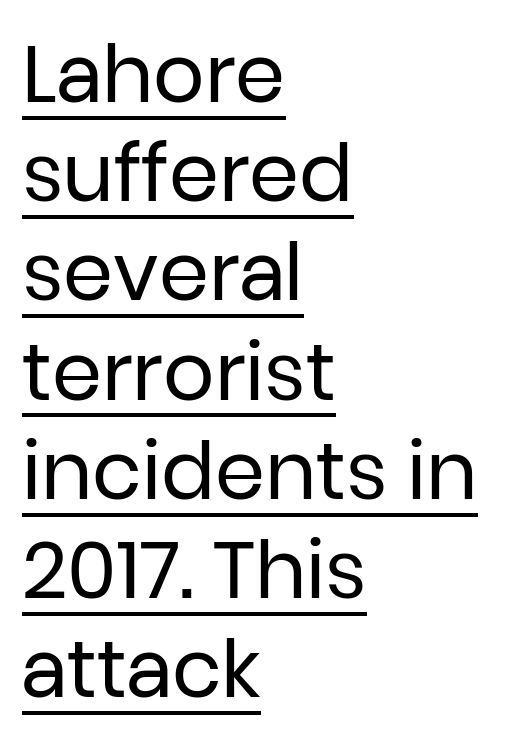
Visually the block forms a straight wall on the left and a jagged coastline on the right. The rendering uses natural spacing where letterforms have individual widths. A quiet, ordinary-to-light weight characterises the typeface. Words appear dense and cohesive because spacing is normal.
